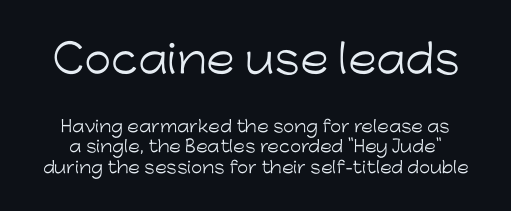
The image shows 39 px light sans-serif type, upright; set normal line spacing (1.29x), normal letter spacing, not underlined; the first (top) block is 2.44x larger; low stroke contrast and a medium x-height.
